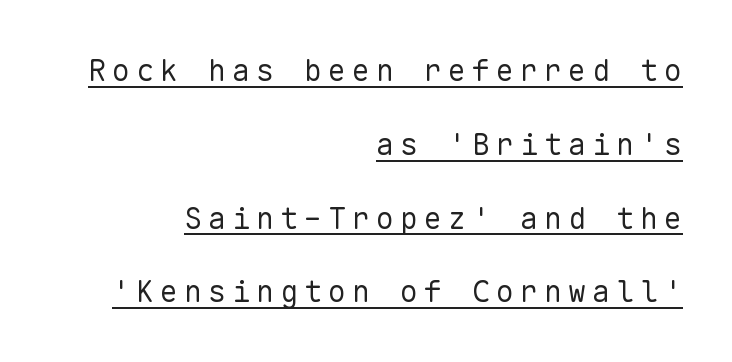
{"serif": "no", "italic": "no", "bold": "no", "weight": "regular", "width": "normal", "stroke_contrast": "low", "x_height": "medium", "monospaced": "yes", "underline": "yes", "align": "right", "line_spacing": "loose", "line_spacing_ratio": 2.46, "letter_spacing": "wide", "letter_spacing_em": 0.2, "glyph_px": 30}
